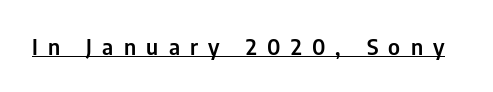
{"italic": "no", "underline": "yes", "letter_spacing": "wide", "letter_spacing_em": 0.47, "glyph_px": 22}
